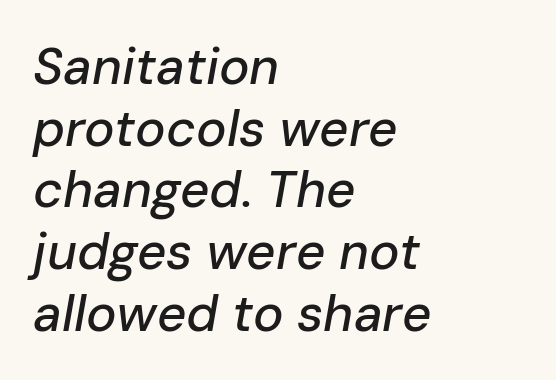
{"italic": "yes", "lean": "right", "slant_degrees": 10, "width": "normal", "stroke_contrast": "low", "x_height": "medium", "monospaced": "no", "underline": "no", "align": "left", "line_spacing_ratio": 1.21, "letter_spacing": "normal", "letter_spacing_em": 0.0, "glyph_px": 51}
